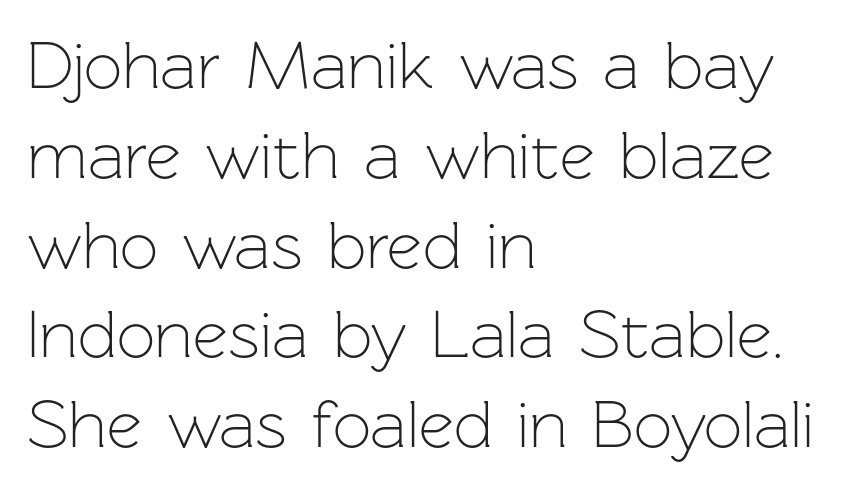
The image shows 68 px light sans-serif type, upright; set left-aligned, normal line spacing (1.32x), normal letter spacing, not underlined; low stroke contrast and a medium x-height.
